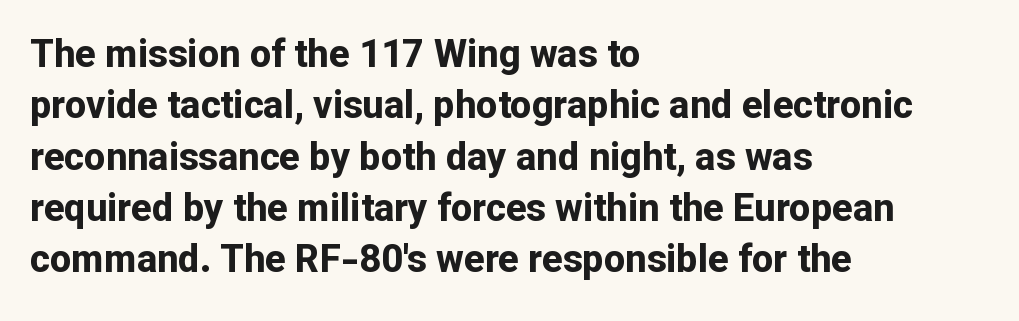
The passage shown is not underscored anywhere. A roman cut, with each character standing at attention. A student would call this left alignment; a typographer would say flush left, rag right. Inter-character spacing is left at the font's built-in metrics.
